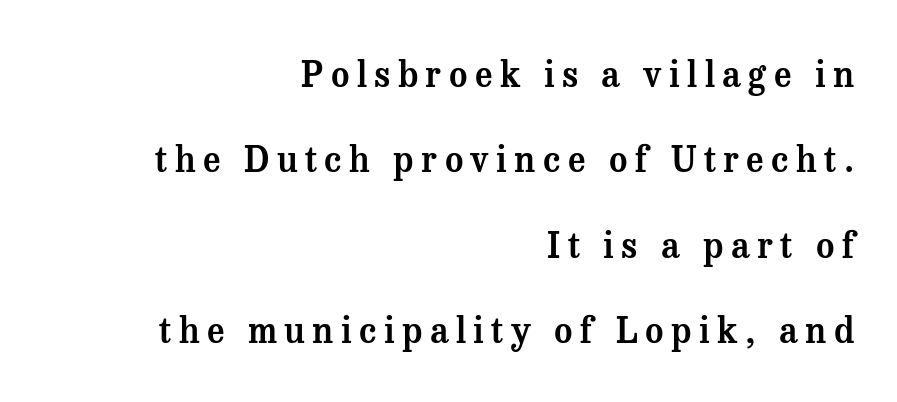
The image shows 35 px serif type, upright; set right-aligned, loose line spacing (2.44x), unusually wide letter spacing (+0.21 em), not underlined; medium stroke contrast and a medium x-height.
